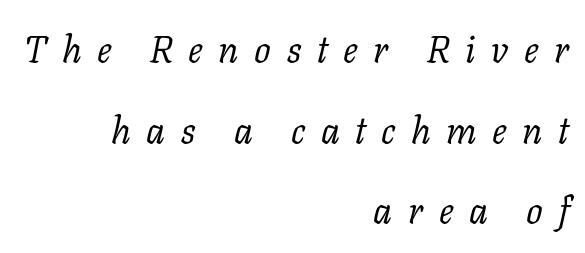
Q: Is the text bold? A: No.
Q: Is the text italic (slanted)? A: Yes, it leans right by about 11 degrees.
Q: Is the typeface a serif or a sans-serif typeface? A: Serif.
Q: Is the text underlined? A: No.
Q: How is the paragraph aligned? A: Right-aligned.
Q: Is the spacing between letters normal or unusually wide? A: Unusually wide.
Q: Is the spacing between lines tight, normal or loose? A: Loose.
Q: Width (condensed, normal, or wide)? A: Normal.
Q: Stroke contrast? A: Low.
Q: x-height? A: Medium.
Q: Monospaced? A: No.
